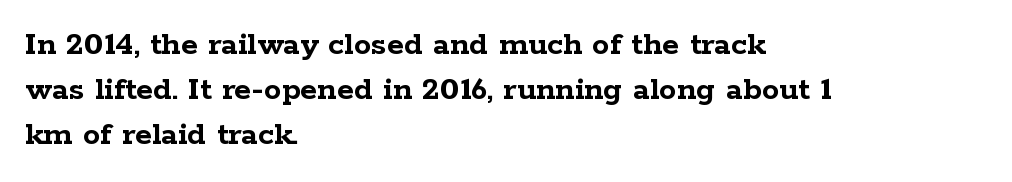
The letters stand straight up with perfectly vertical stems. This block has exactly the height ordinary leading produces. The lines in this sample share a left origin and differ only in where they stop. Anything drawn beneath the words? Only blank space.
